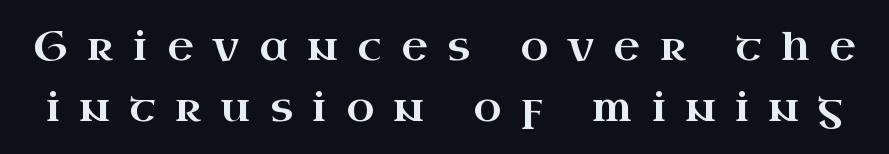
This rendering widens character spacing well past its baseline value. Every stem runs plumb, perpendicular to the baseline. The designer left line spacing at the default. Looks like regular typesetting: each glyph gets only the width it needs. Yep, those are serifs on the letters.
